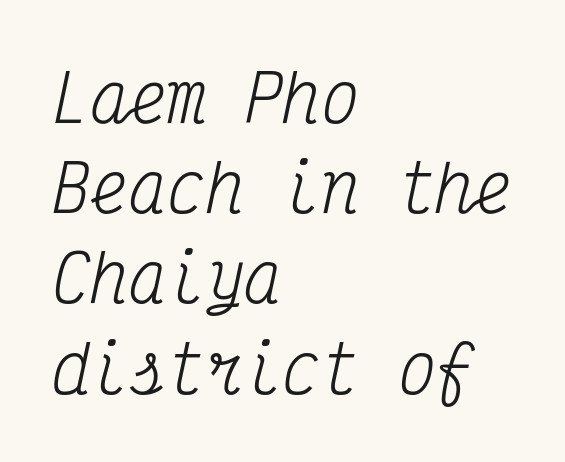
The image shows 64 px regular-weight, condensed serif type, italic (leaning right), monospaced; set left-aligned, normal line spacing (1.41x), normal letter spacing, not underlined; medium stroke contrast and a medium x-height.
